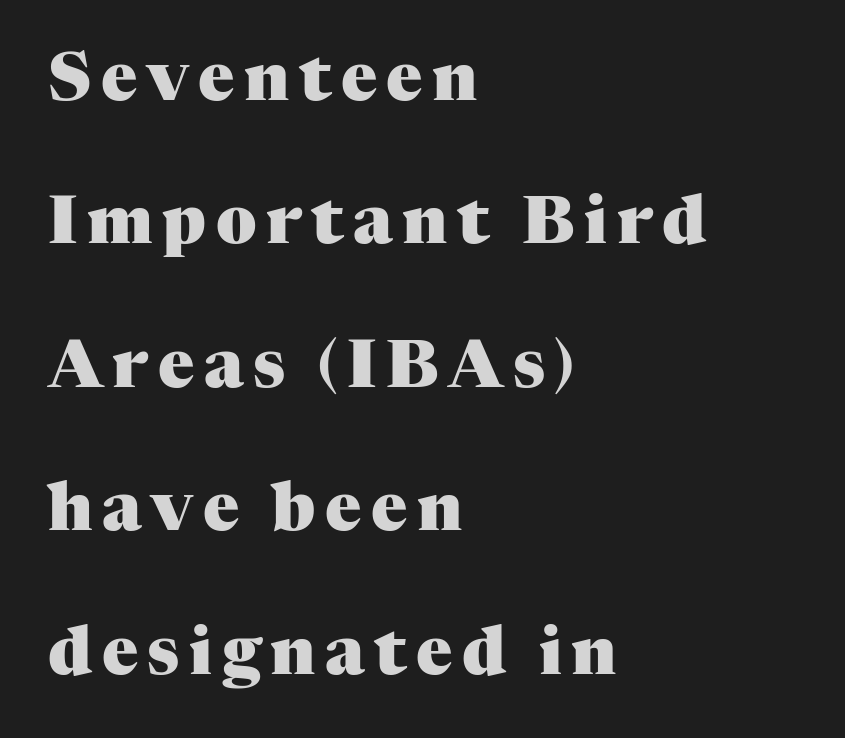
{"serif": "yes", "italic": "no", "bold": "yes", "weight": "heavy", "width": "normal", "stroke_contrast": "medium", "x_height": "medium", "monospaced": "no", "underline": "no", "align": "left", "line_spacing": "loose", "line_spacing_ratio": 2.14, "glyph_px": 67}
